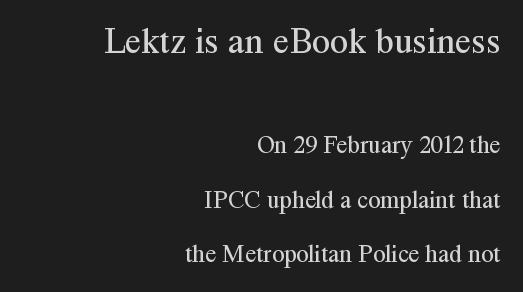
The image shows 37 px regular-weight serif type, upright; set right-aligned, loose line spacing (2.18x), normal letter spacing, not underlined; the first (top) block is 1.48x larger; medium stroke contrast and a medium x-height.
